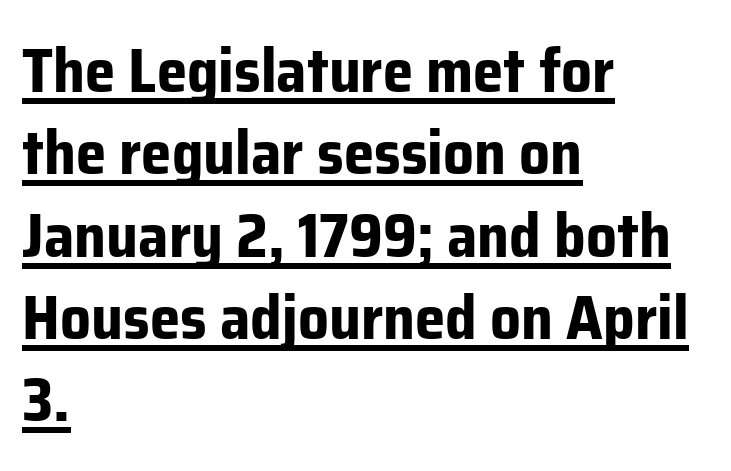
{"serif": "no", "italic": "no", "bold": "yes", "weight": "bold", "width": "normal", "stroke_contrast": "low", "x_height": "medium", "monospaced": "no", "underline": "yes", "align": "left", "line_spacing": "normal", "line_spacing_ratio": 1.35, "letter_spacing": "normal", "letter_spacing_em": 0.0, "glyph_px": 61}
